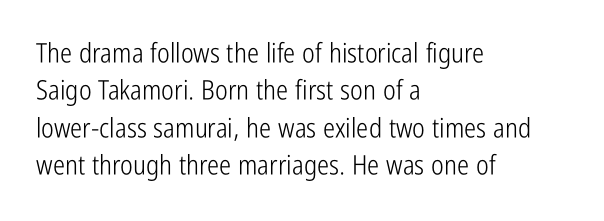
The image shows 27 px text type, upright; set left-aligned, normal line spacing (1.38x), normal letter spacing, not underlined.
